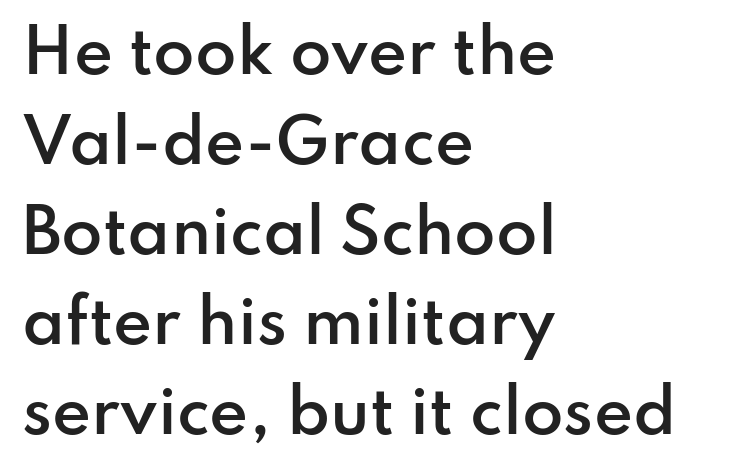
Q: Is the text bold? A: Semi-bold.
Q: Is the text italic (slanted)? A: No, it is upright.
Q: Is the typeface a serif or a sans-serif typeface? A: Sans-serif.
Q: Is the text underlined? A: No.
Q: How is the paragraph aligned? A: Left-aligned.
Q: Is the spacing between letters normal or unusually wide? A: Normal.
Q: Is the spacing between lines tight, normal or loose? A: Normal.
Q: Width (condensed, normal, or wide)? A: Normal.
Q: Stroke contrast? A: Low.
Q: x-height? A: Small.
Q: Monospaced? A: No.
